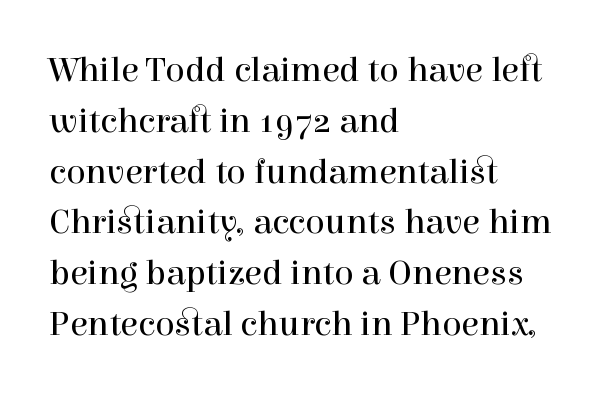
{"serif": "yes", "italic": "no", "bold": "no", "weight": "regular", "width": "normal", "x_height": "medium", "monospaced": "no", "underline": "no", "align": "left", "line_spacing": "normal", "line_spacing_ratio": 1.41, "letter_spacing": "normal", "letter_spacing_em": 0.0, "glyph_px": 36}
